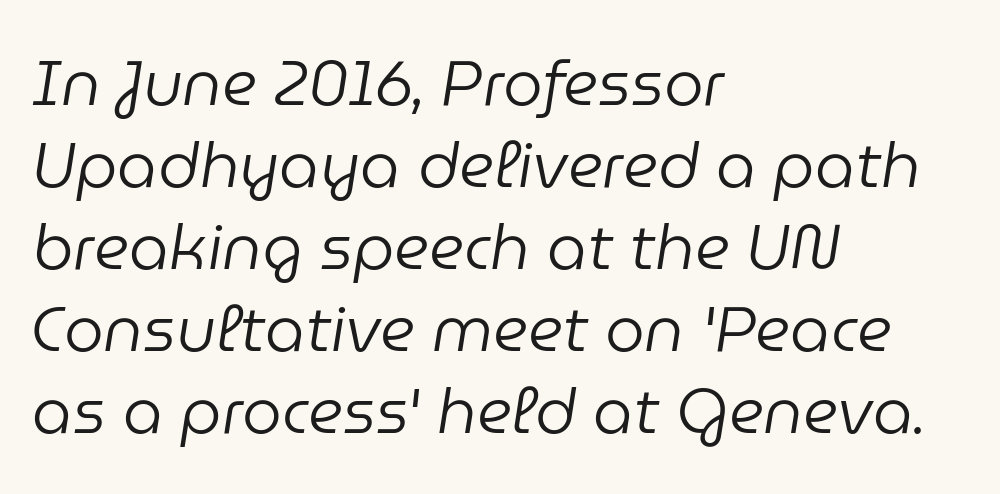
Q: Is the text bold? A: No.
Q: Is the text italic (slanted)? A: Yes, it leans right by about 9 degrees.
Q: Is the text underlined? A: No.
Q: How is the paragraph aligned? A: Left-aligned.
Q: Is the spacing between letters normal or unusually wide? A: Normal.
Q: Is the spacing between lines tight, normal or loose? A: Normal.
Q: Width (condensed, normal, or wide)? A: Normal.
Q: Stroke contrast? A: Low.
Q: x-height? A: Medium.
Q: Monospaced? A: No.
